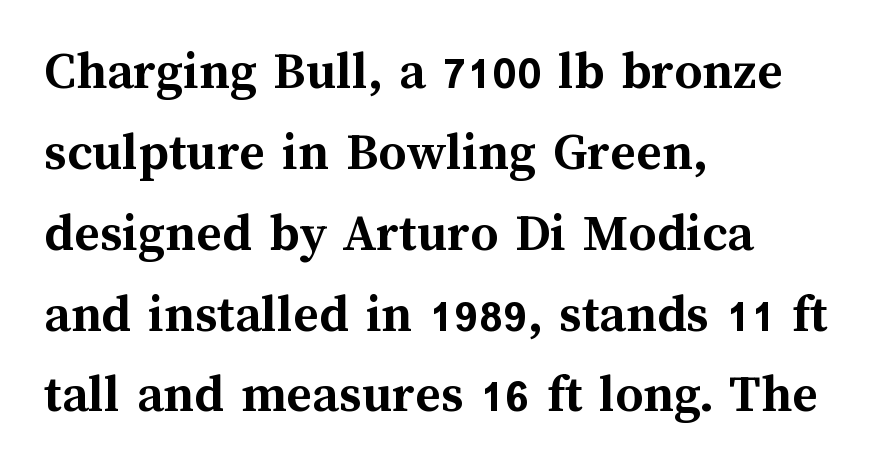
{"italic": "no", "bold": "yes", "weight": "semibold", "width": "normal", "stroke_contrast": "medium", "x_height": "medium", "monospaced": "no", "underline": "no", "align": "left", "line_spacing": "normal", "line_spacing_ratio": 1.47, "letter_spacing": "normal", "letter_spacing_em": 0.0, "glyph_px": 55}
